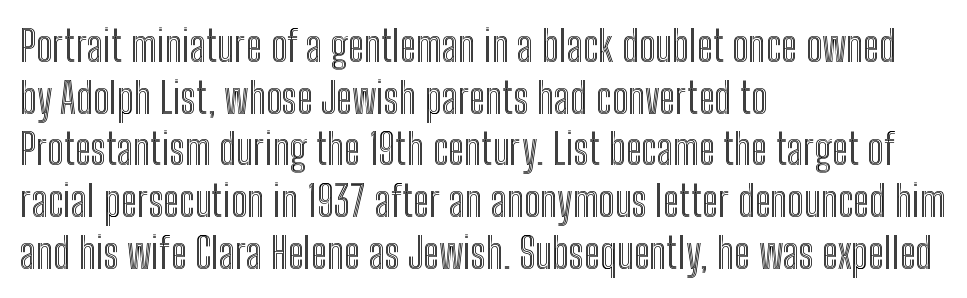
The image shows 42 px condensed type, upright; set left-aligned, line spacing 1.23x, normal letter spacing, not underlined; a medium x-height.
